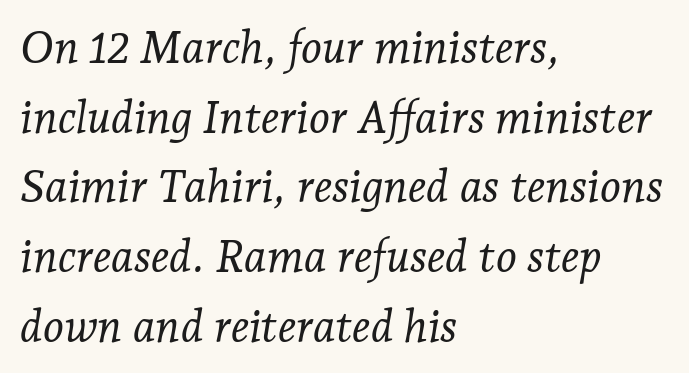
Compared with typical body copy, the letter spacing here is the same. Character widths vary here, with narrow letters taking less room than wide ones. Stroke mass is kept to a normal reading level or below. An italicized treatment has been applied to the whole sample.
